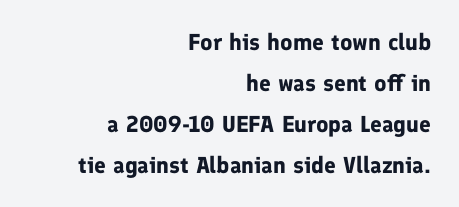
The image shows 23 px bold type, upright; set right-aligned, line spacing 1.78x, normal letter spacing, not underlined.
